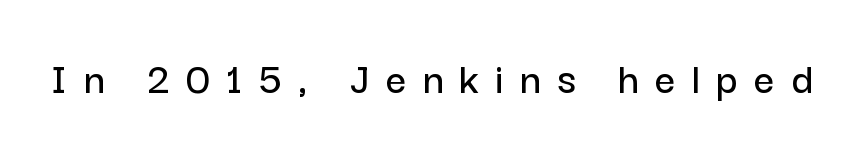
The image shows 45 px sans-serif type, upright; set unusually wide letter spacing (+0.36 em), not underlined; low stroke contrast and a medium x-height.
